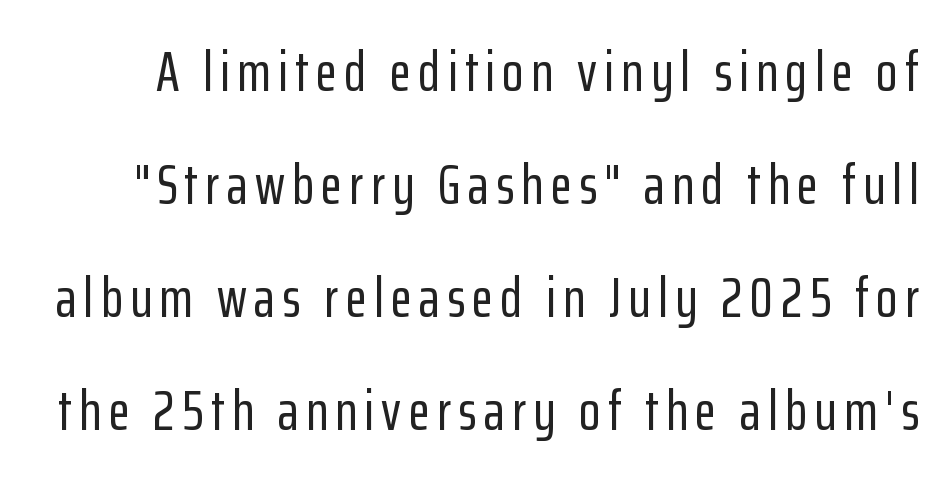
The image shows 56 px condensed sans-serif type, upright; set loose line spacing (2.02x), not underlined; low stroke contrast and a medium x-height.
